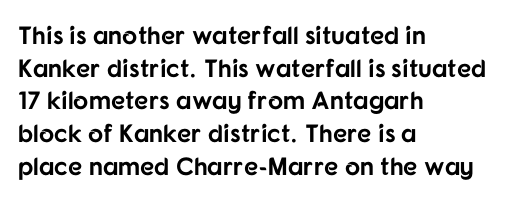
Q: Is the text bold? A: Yes.
Q: Is the text italic (slanted)? A: No, it is upright.
Q: Is the text underlined? A: No.
Q: How is the paragraph aligned? A: Left-aligned.
Q: Is the spacing between letters normal or unusually wide? A: Normal.
Q: Is the spacing between lines tight, normal or loose? A: Normal.
